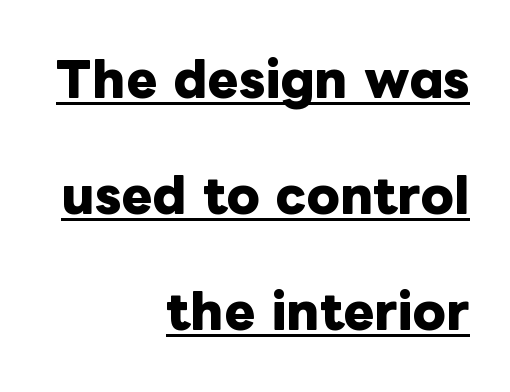
Italic? Not at all — the glyphs are vertical. Character widths vary here, with narrow letters taking less room than wide ones. Leftover space on each line is placed entirely before the opening word. Somebody hit Ctrl+U on this one — the words are underlined.
